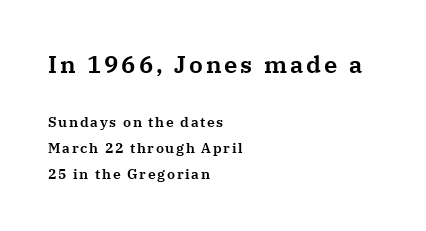
{"italic": "no", "underline": "no", "align": "left", "line_spacing_ratio": 1.86, "larger_block": "first", "size_ratio": 1.71, "glyph_px": 24}
